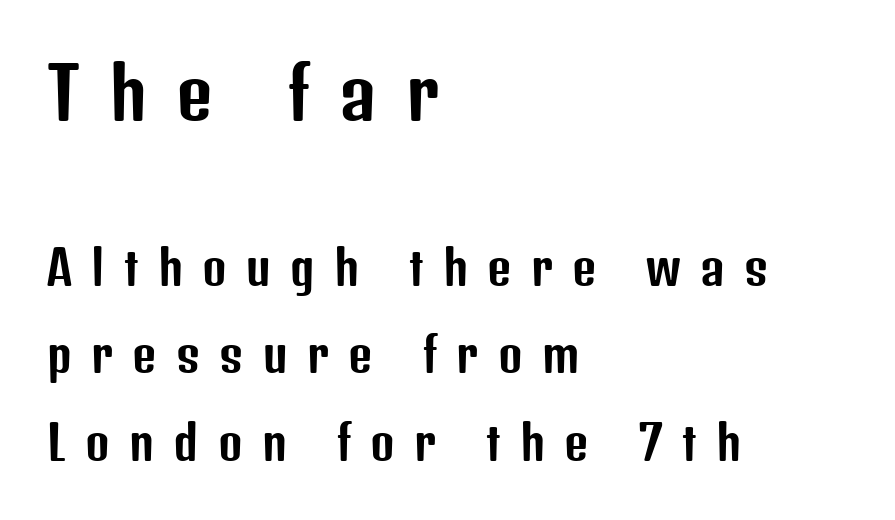
Q: Is the text italic (slanted)? A: No, it is upright.
Q: Is the typeface a serif or a sans-serif typeface? A: Sans-serif.
Q: Is the text underlined? A: No.
Q: How is the paragraph aligned? A: Left-aligned.
Q: Is the spacing between letters normal or unusually wide? A: Unusually wide.
Q: Which block of text is set in a larger size, the first (top) or the second (bottom)? A: The first (top) one.
Q: Width (condensed, normal, or wide)? A: Condensed.
Q: Stroke contrast? A: Low.
Q: x-height? A: Medium.
Q: Monospaced? A: No.
